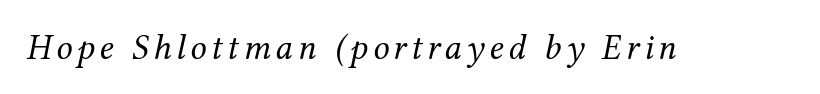
Q: Is the text bold? A: No.
Q: Is the text italic (slanted)? A: Yes, it leans right by about 12 degrees.
Q: Is the typeface a serif or a sans-serif typeface? A: Serif.
Q: Is the text underlined? A: No.
Q: Width (condensed, normal, or wide)? A: Normal.
Q: Stroke contrast? A: Medium.
Q: x-height? A: Medium.
Q: Monospaced? A: No.
